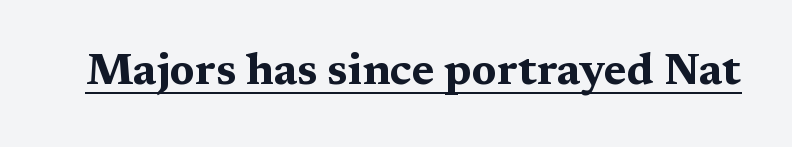
Q: Is the text bold? A: Yes.
Q: Is the text italic (slanted)? A: No, it is upright.
Q: Is the typeface a serif or a sans-serif typeface? A: Serif.
Q: Is the text underlined? A: Yes.
Q: Is the spacing between letters normal or unusually wide? A: Normal.
Q: Width (condensed, normal, or wide)? A: Wide.
Q: Stroke contrast? A: Medium.
Q: x-height? A: Medium.
Q: Monospaced? A: No.
